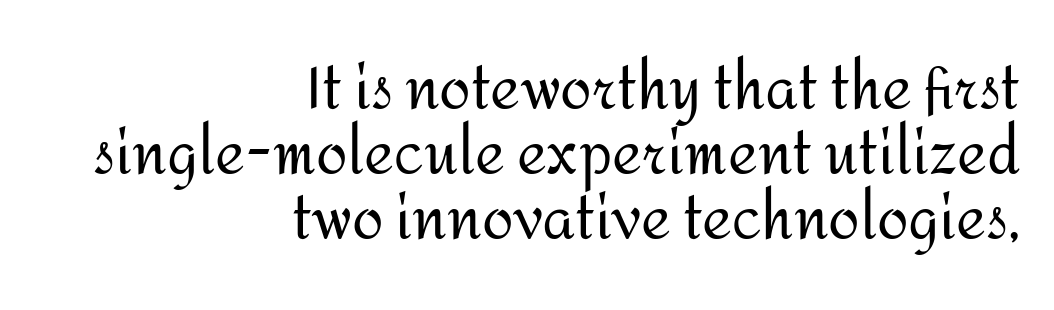
The image shows 57 px regular-weight sans-serif type, upright; set right-aligned, tight line spacing (1.14x), normal letter spacing, not underlined; medium stroke contrast and a medium x-height.
